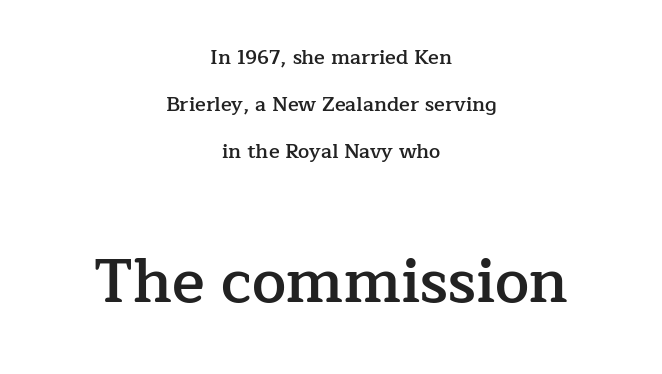
{"serif": "yes", "italic": "no", "bold": "semi", "weight": "semibold", "width": "normal", "stroke_contrast": "low", "x_height": "medium", "monospaced": "no", "underline": "no", "align": "center", "line_spacing": "loose", "line_spacing_ratio": 2.35, "letter_spacing": "normal", "letter_spacing_em": 0.0, "larger_block": "second", "size_ratio": 3.05, "glyph_px": 61}
